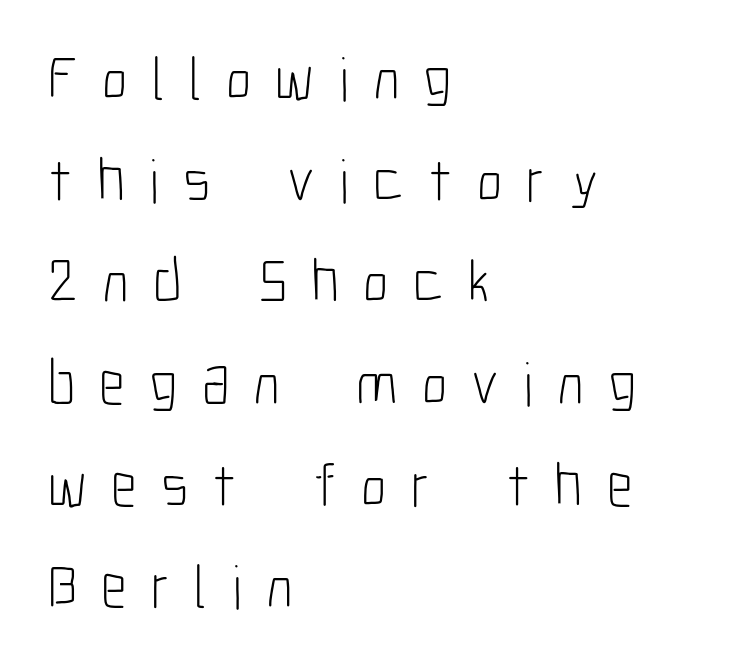
Is this a fixed-width face? No — the glyphs have proportional, varying widths. If you measured baseline to baseline, you'd find a middling distance. Where is the straight margin? On the left. This sample uses a sans-serif face. The area under the type is left untouched. The letters are spread apart with noticeably loose tracking.
